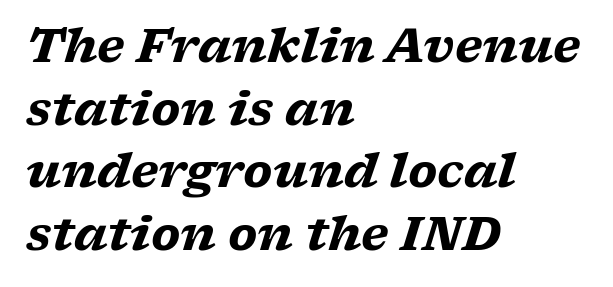
Words float on clear page, feet unadorned. Does the lettering tilt? It does — this is italic. Layout note: lines flush left. A typesetter would call this leading conventional body-copy spacing.
